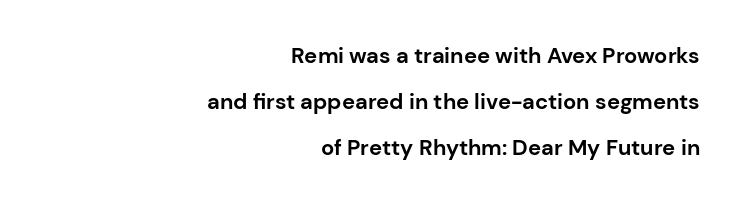
Words appear dense and cohesive because spacing is normal. The block of text is sparse from top to bottom, with ample space between rows. Students, this is bold: see how much ink each stroke carries. The space directly below the letters is spotless.
